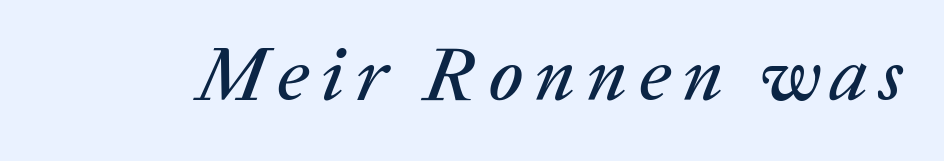
{"italic": "yes", "lean": "right", "slant_degrees": 20, "width": "normal", "stroke_contrast": "low", "x_height": "medium", "monospaced": "no", "underline": "no", "glyph_px": 78}
